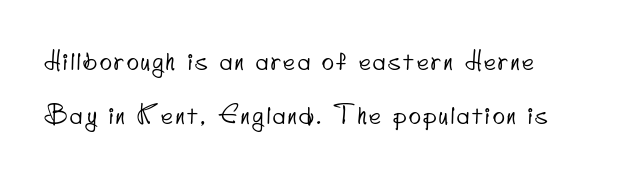
Q: Is the text underlined? A: No.
Q: How is the paragraph aligned? A: Left-aligned.
Q: Is the spacing between lines tight, normal or loose? A: Loose.
